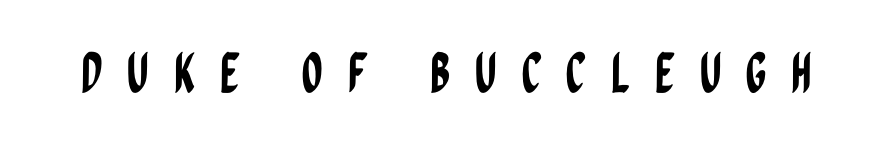
{"serif": "no", "italic": "no", "width": "condensed", "stroke_contrast": "low", "x_height": "large", "monospaced": "no", "underline": "no", "letter_spacing": "wide", "letter_spacing_em": 0.45, "glyph_px": 54}
